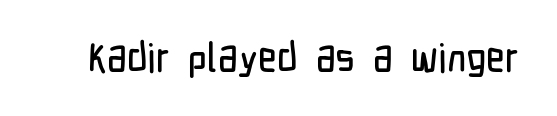
The image shows 40 px condensed sans-serif type, upright; set normal letter spacing, not underlined; low stroke contrast and a medium x-height.
